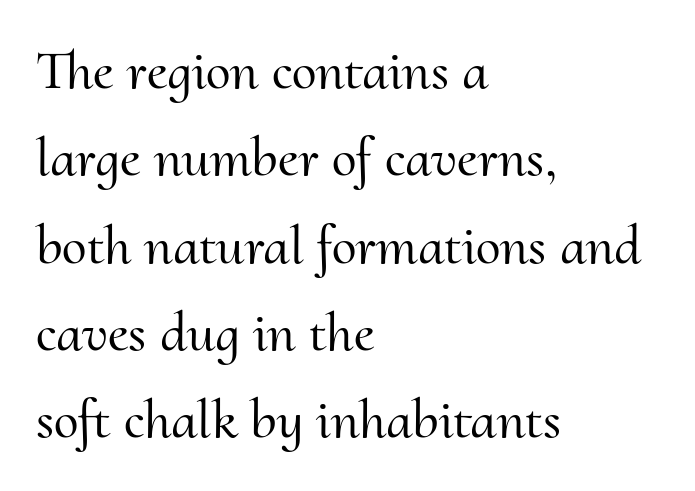
The image shows 56 px serif type, upright; set left-aligned, normal line spacing (1.56x), normal letter spacing, not underlined; medium stroke contrast and a small x-height.
